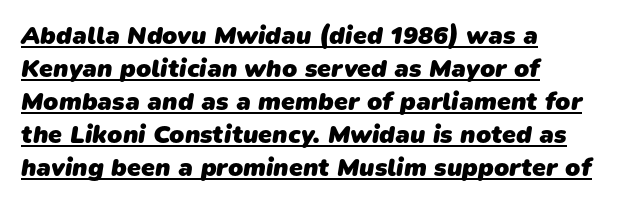
Q: Is the text bold? A: Yes.
Q: Is the text underlined? A: Yes.
Q: How is the paragraph aligned? A: Left-aligned.
Q: Is the spacing between letters normal or unusually wide? A: Normal.
Q: Is the spacing between lines tight, normal or loose? A: Normal.
